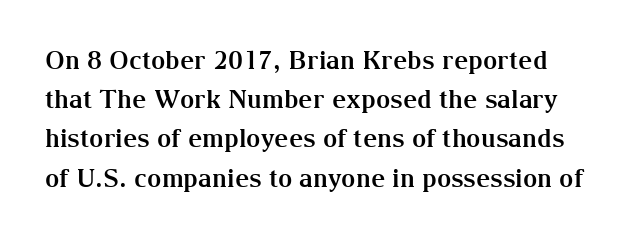
Q: Is the text bold? A: Yes.
Q: Is the text italic (slanted)? A: No, it is upright.
Q: Is the text underlined? A: No.
Q: Is the spacing between letters normal or unusually wide? A: Normal.
Q: Is the spacing between lines tight, normal or loose? A: Normal.
